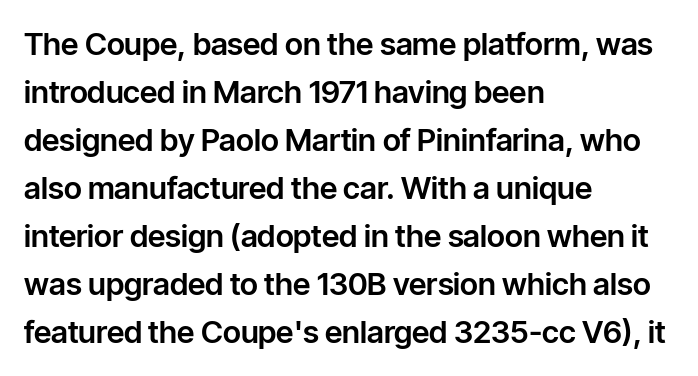
The image shows 31 px sans-serif type, upright; set left-aligned, normal line spacing (1.55x), normal letter spacing, not underlined; low stroke contrast and a medium x-height.
